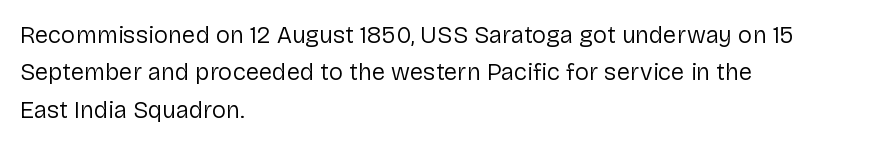
{"italic": "no", "bold": "no", "underline": "no", "align": "left", "line_spacing": "normal", "line_spacing_ratio": 1.56, "letter_spacing": "normal", "letter_spacing_em": 0.0, "glyph_px": 24}
